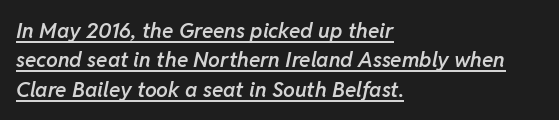
{"italic": "yes", "lean": "right", "slant_degrees": 11, "bold": "semi", "underline": "yes", "align": "left", "line_spacing": "normal", "line_spacing_ratio": 1.4, "letter_spacing": "normal", "letter_spacing_em": 0.0, "glyph_px": 21}
